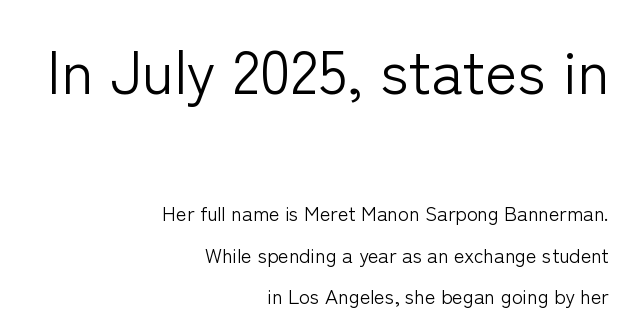
Q: Is the text bold? A: No.
Q: Is the text italic (slanted)? A: No, it is upright.
Q: Is the typeface a serif or a sans-serif typeface? A: Sans-serif.
Q: Is the text underlined? A: No.
Q: How is the paragraph aligned? A: Right-aligned.
Q: Is the spacing between letters normal or unusually wide? A: Normal.
Q: Is the spacing between lines tight, normal or loose? A: Loose.
Q: Which block of text is set in a larger size, the first (top) or the second (bottom)? A: The first (top) one.
Q: Width (condensed, normal, or wide)? A: Normal.
Q: Stroke contrast? A: Low.
Q: x-height? A: Medium.
Q: Monospaced? A: No.
